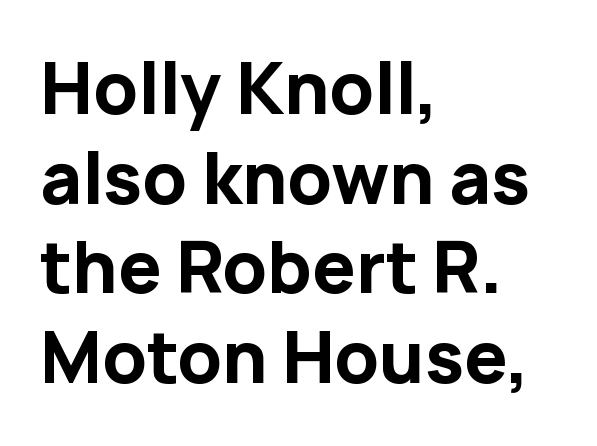
Standard letterfit; no display-style spreading of the glyphs. The font's upright variant was chosen for this text. Lines of text with bare space underneath. Bold? Absolutely — the strokes are thick and heavy. To sum up the face: it is a sans, with no serifs.
